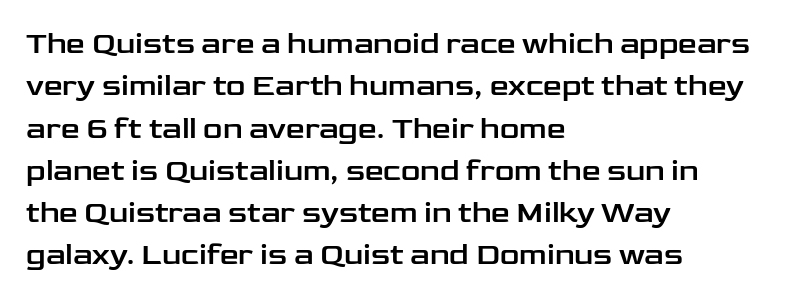
The image shows 30 px wide sans-serif type, upright; set left-aligned, normal line spacing (1.41x), normal letter spacing, not underlined; low stroke contrast and a medium x-height.
